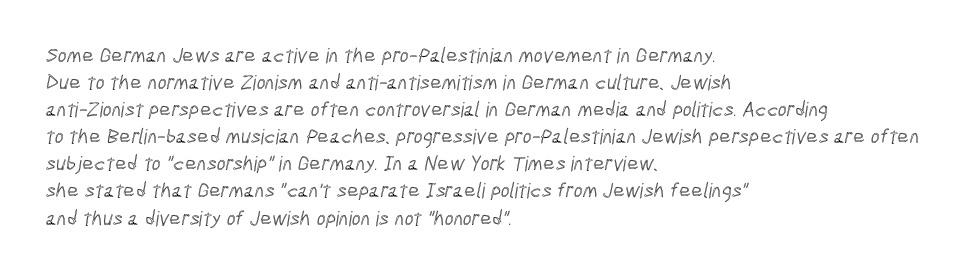
{"underline": "no", "align": "left", "line_spacing": "normal", "line_spacing_ratio": 1.29, "letter_spacing": "normal", "letter_spacing_em": 0.0, "glyph_px": 21}
